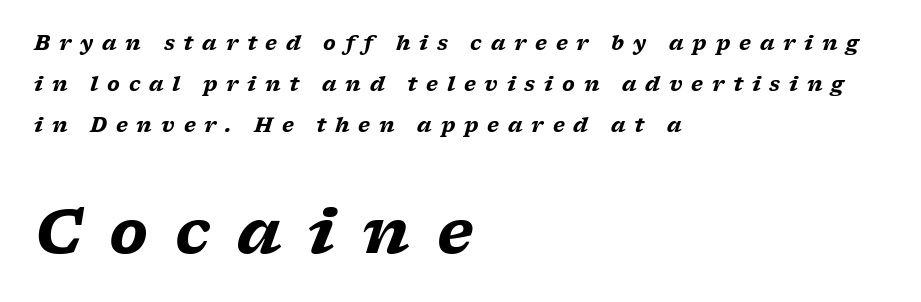
The image shows 61 px heavy, wide serif type, italic (leaning right); set left-aligned, loose line spacing (2.05x), unusually wide letter spacing (+0.44 em), not underlined; the second (bottom) block is 3.05x larger; low stroke contrast and a medium x-height.
